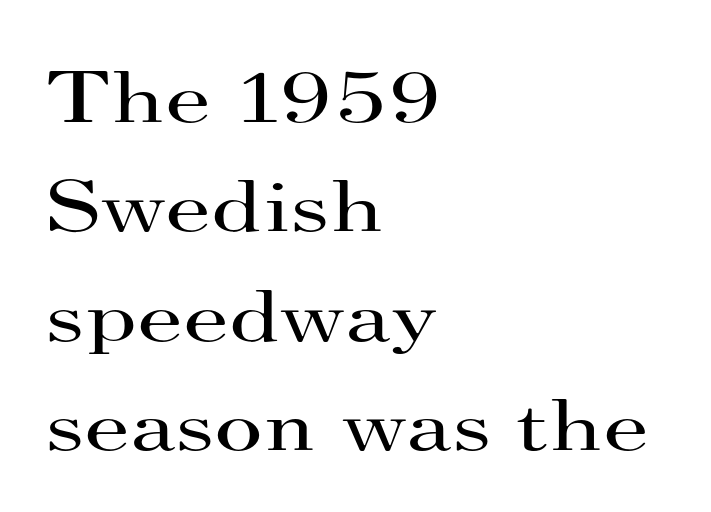
Q: Is the text bold? A: No.
Q: Is the text italic (slanted)? A: No, it is upright.
Q: Is the typeface a serif or a sans-serif typeface? A: Serif.
Q: Is the text underlined? A: No.
Q: How is the paragraph aligned? A: Left-aligned.
Q: Is the spacing between letters normal or unusually wide? A: Normal.
Q: Is the spacing between lines tight, normal or loose? A: Normal.
Q: Width (condensed, normal, or wide)? A: Wide.
Q: Stroke contrast? A: High.
Q: x-height? A: Small.
Q: Monospaced? A: No.
